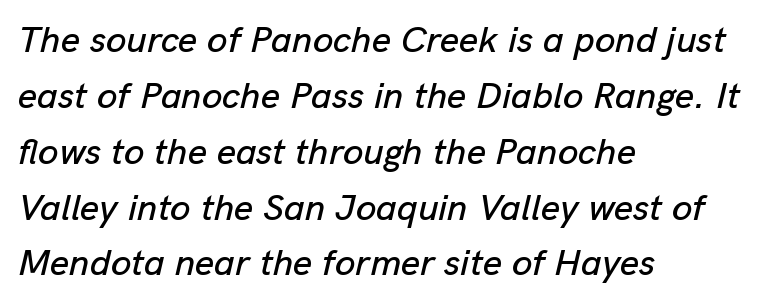
You could call the tracking neutral — neither tight nor loose. This rendering features lettering with no underline. Each letter keeps its own natural width here, so spacing adapts to shape. There's an unmistakable incline to the writing here.
